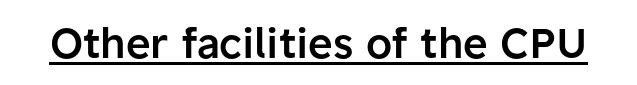
The image shows 42 px semibold sans-serif type, upright; set normal letter spacing, underlined; low stroke contrast and a medium x-height.
